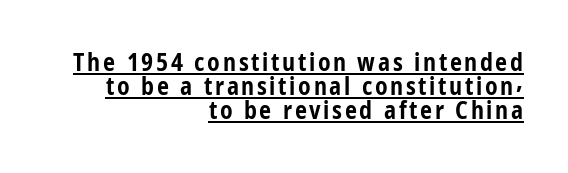
Posture: vertical. Interline gaps are noticeably narrow in this sample. Caption: bold face, heavy strokes. Notice how a bar underscores the lettering throughout. The paragraph has a hard right edge and a soft left edge.
